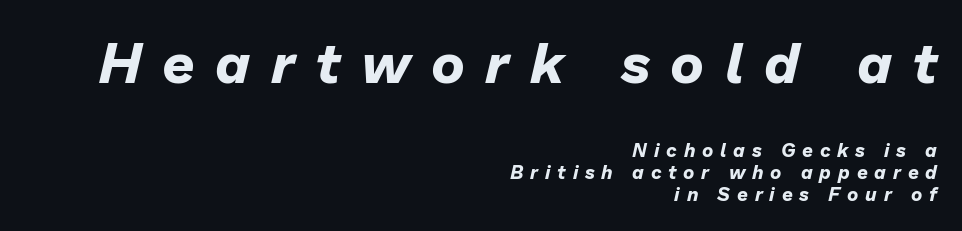
The paragraph has a hard right edge and a soft left edge. Note the varied advance widths — an 'i' is clearly narrower than an 'm'. Underlining? Definitely not there. As a designer I'd log this as weight 700, bold. This layout puts the oversized block above and the modest block below. The type is letterspaced generously, with wide tracking.
